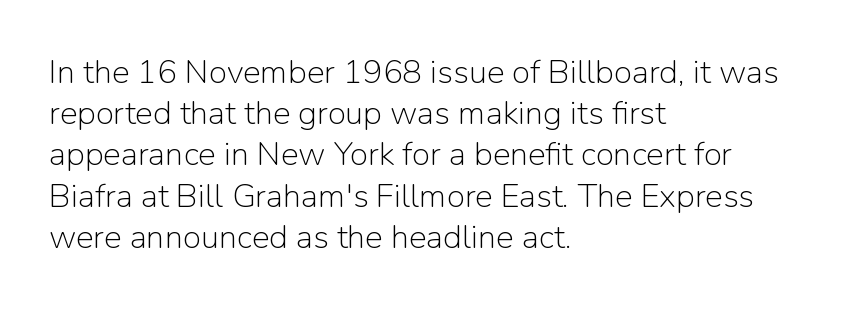
{"serif": "no", "italic": "no", "bold": "no", "weight": "light", "width": "normal", "stroke_contrast": "low", "x_height": "medium", "monospaced": "no", "underline": "no", "align": "left", "line_spacing": "normal", "line_spacing_ratio": 1.25, "letter_spacing": "normal", "letter_spacing_em": 0.0, "glyph_px": 33}
